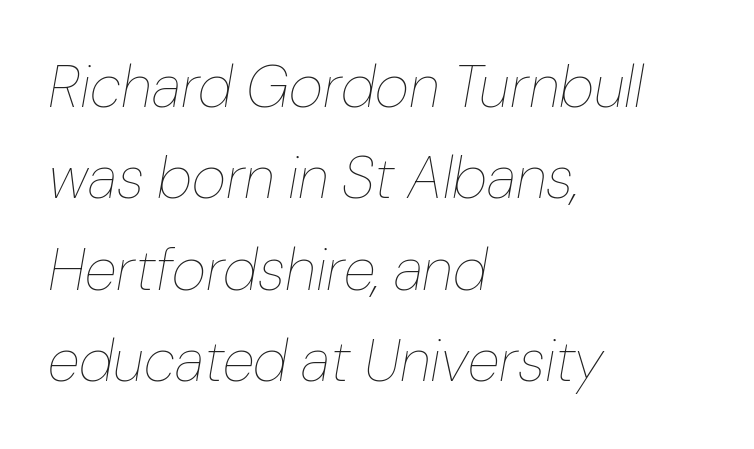
Type without underlining. Think of a printed novel: that variable character pitch is what you see here. Rendered with sloped, italic letterforms. Is the stroke heavy? The answer is a plain regular-or-lighter.
